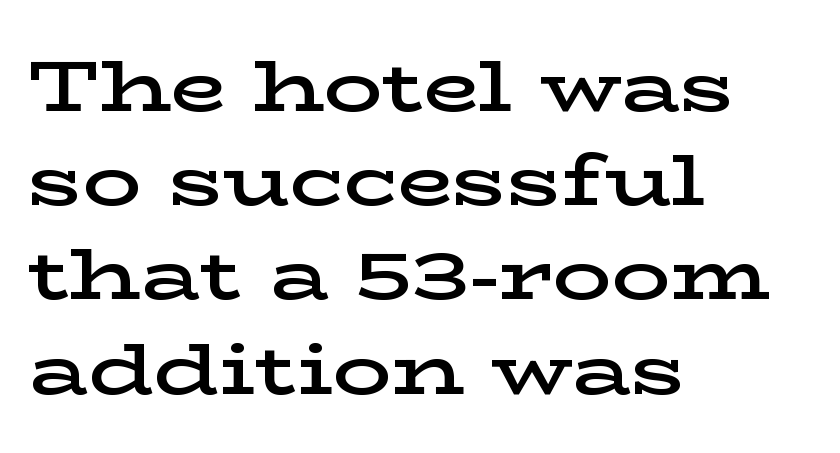
Q: Is the text bold? A: Semi-bold.
Q: Is the text italic (slanted)? A: No, it is upright.
Q: Is the typeface a serif or a sans-serif typeface? A: Serif.
Q: Is the text underlined? A: No.
Q: How is the paragraph aligned? A: Left-aligned.
Q: Is the spacing between letters normal or unusually wide? A: Normal.
Q: Is the spacing between lines tight, normal or loose? A: Normal.
Q: Width (condensed, normal, or wide)? A: Wide.
Q: Stroke contrast? A: Low.
Q: x-height? A: Medium.
Q: Monospaced? A: No.
